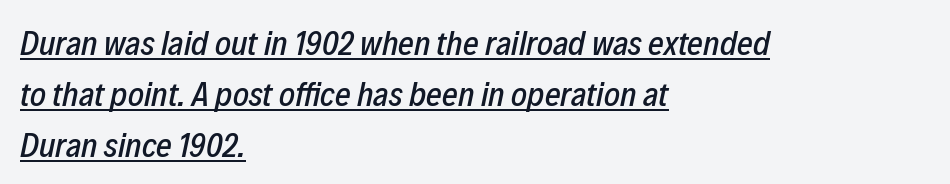
The rows are spaced the way most documents space them. The letters sit at their default tracking, neither squeezed nor spread. The passage is arranged the way most books set body copy — flush left. Check the space under the baseline: a stroke is drawn there. Do the characters align in a grid? No, the font is proportional. A typesetter would mark this as italic.
